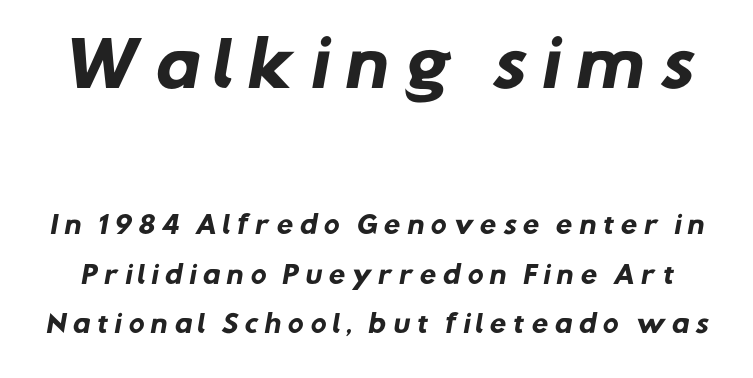
Q: Is the text bold? A: Yes.
Q: Is the typeface a serif or a sans-serif typeface? A: Sans-serif.
Q: Is the text underlined? A: No.
Q: Is the spacing between letters normal or unusually wide? A: Unusually wide.
Q: Is the spacing between lines tight, normal or loose? A: Loose.
Q: Which block of text is set in a larger size, the first (top) or the second (bottom)? A: The first (top) one.
Q: Width (condensed, normal, or wide)? A: Normal.
Q: Stroke contrast? A: Low.
Q: x-height? A: Medium.
Q: Monospaced? A: No.
